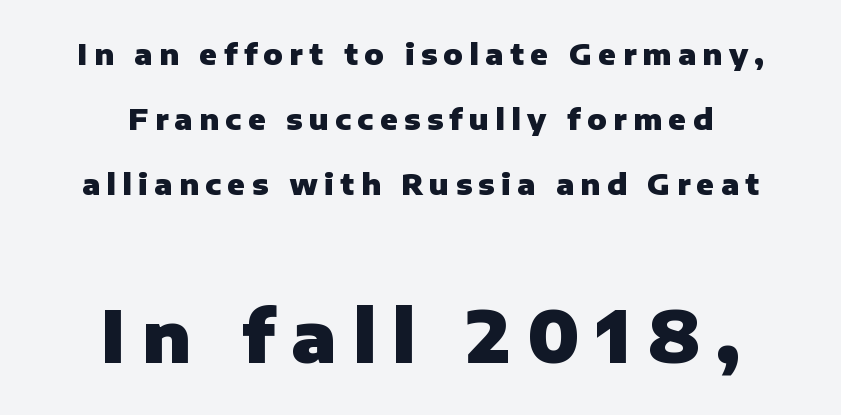
The image shows 72 px heavy sans-serif type, upright; set centered, loose line spacing (2.25x), unusually wide letter spacing (+0.22 em), not underlined; the second (bottom) block is 2.48x larger; low stroke contrast and a medium x-height.
